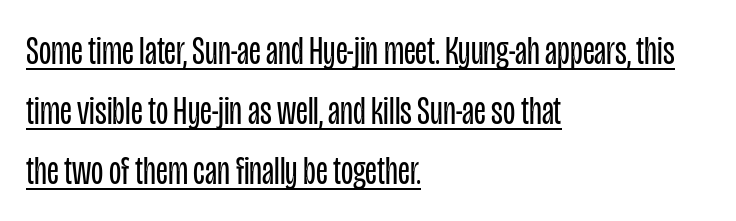
This sample uses plain, unmodified letter spacing. Descenders here cross a horizontal rule under the line. Horizontal bands of white between lines are of average thickness. Every row of glyphs begins at an identical x-position on the left.
